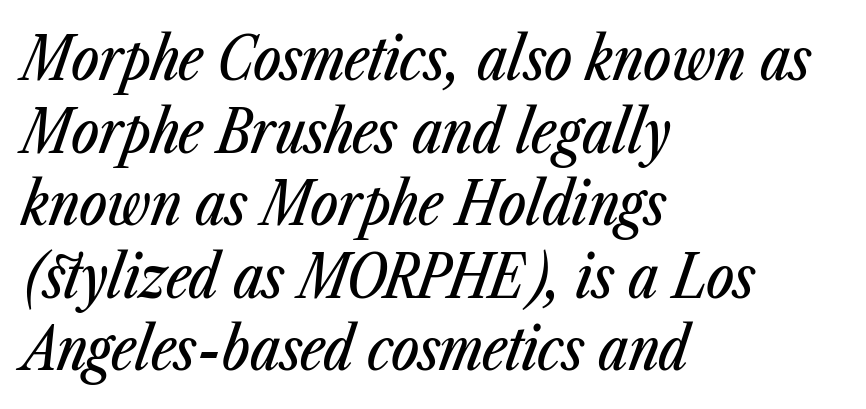
Q: Is the text italic (slanted)? A: Yes, it leans right by about 23 degrees.
Q: Is the text underlined? A: No.
Q: How is the paragraph aligned? A: Left-aligned.
Q: Is the spacing between letters normal or unusually wide? A: Normal.
Q: Width (condensed, normal, or wide)? A: Condensed.
Q: Stroke contrast? A: Low.
Q: x-height? A: Medium.
Q: Monospaced? A: No.
